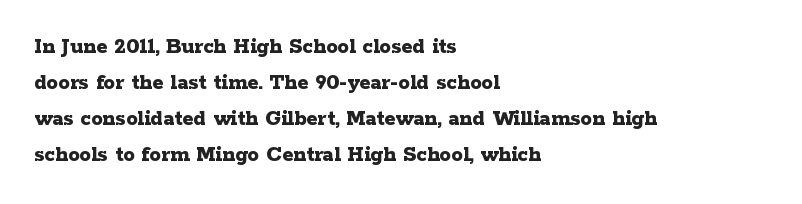
Q: Is the text bold? A: Yes.
Q: Is the text italic (slanted)? A: No, it is upright.
Q: Is the text underlined? A: No.
Q: How is the paragraph aligned? A: Left-aligned.
Q: Is the spacing between letters normal or unusually wide? A: Normal.
Q: Is the spacing between lines tight, normal or loose? A: Normal.
